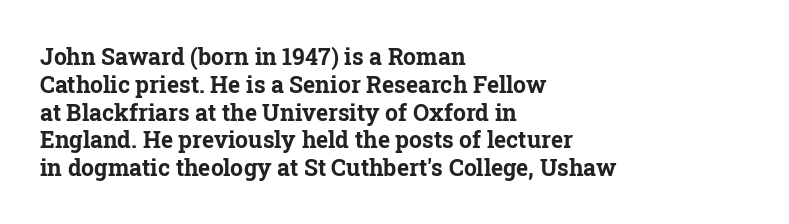
Q: Is the text bold? A: Yes.
Q: Is the text italic (slanted)? A: No, it is upright.
Q: Is the text underlined? A: No.
Q: How is the paragraph aligned? A: Left-aligned.
Q: Is the spacing between letters normal or unusually wide? A: Normal.
